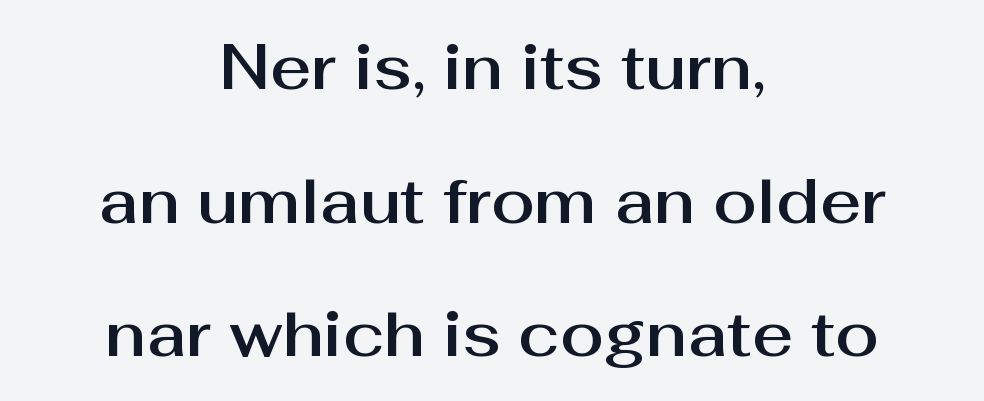
The image shows 63 px sans-serif type, upright; set centered, loose line spacing (2.12x), normal letter spacing, not underlined; medium stroke contrast and a medium x-height.
